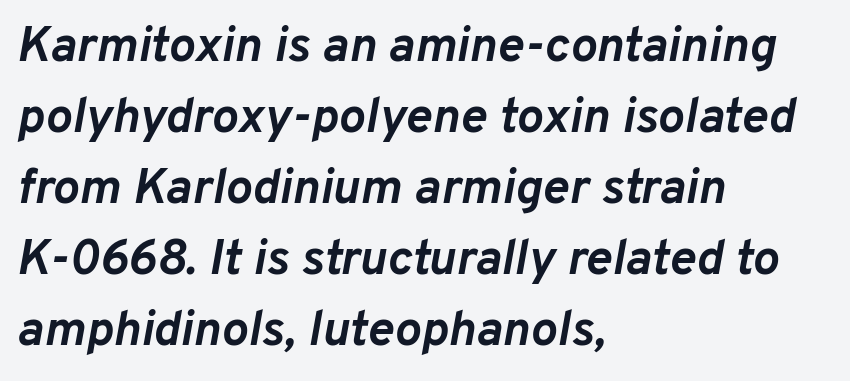
Q: Is the text bold? A: Yes.
Q: Is the text italic (slanted)? A: Yes, it leans right by about 10 degrees.
Q: Is the text underlined? A: No.
Q: How is the paragraph aligned? A: Left-aligned.
Q: Is the spacing between letters normal or unusually wide? A: Normal.
Q: Is the spacing between lines tight, normal or loose? A: Normal.
Q: Width (condensed, normal, or wide)? A: Normal.
Q: Stroke contrast? A: Low.
Q: x-height? A: Medium.
Q: Monospaced? A: No.
